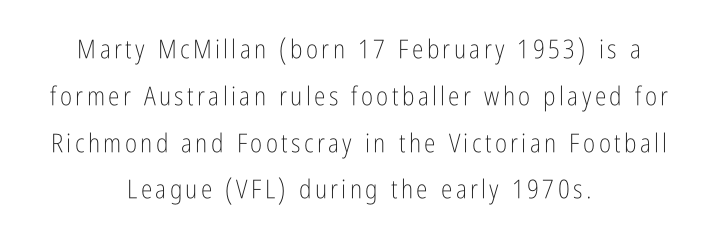
The image shows 26 px text type, upright; set centered, line spacing 1.8x, not underlined.
